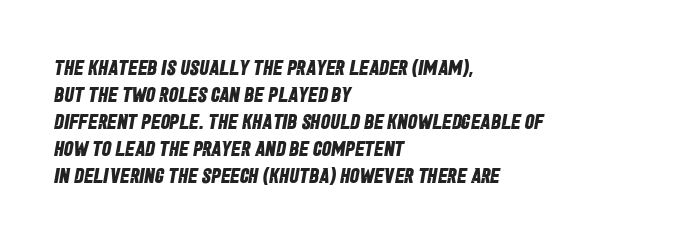
{"bold": "yes", "underline": "no", "align": "left", "line_spacing": "normal", "line_spacing_ratio": 1.29, "letter_spacing": "normal", "letter_spacing_em": 0.0, "glyph_px": 21}
